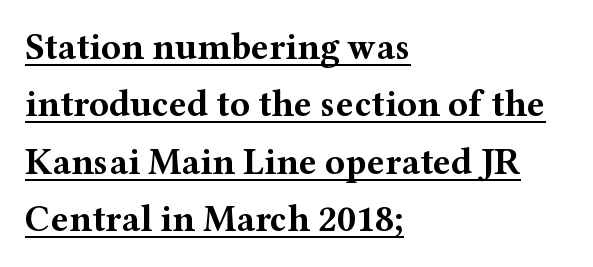
{"serif": "yes", "italic": "no", "bold": "yes", "weight": "bold", "width": "wide", "stroke_contrast": "medium", "x_height": "medium", "monospaced": "no", "underline": "yes", "align": "left", "line_spacing": "normal", "line_spacing_ratio": 1.55, "letter_spacing": "normal", "letter_spacing_em": 0.0, "glyph_px": 37}
